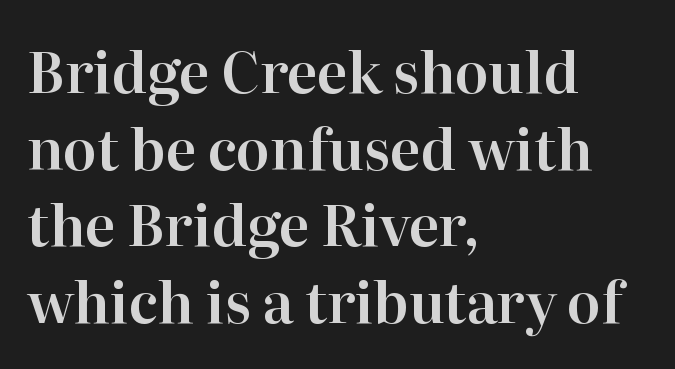
Letterform terminals end in serifs throughout the passage. Does the lettering tilt? It doesn't — this is upright. Any mark beneath the type? The region is blank. You could not count columns in this text — the font is proportionally spaced.
